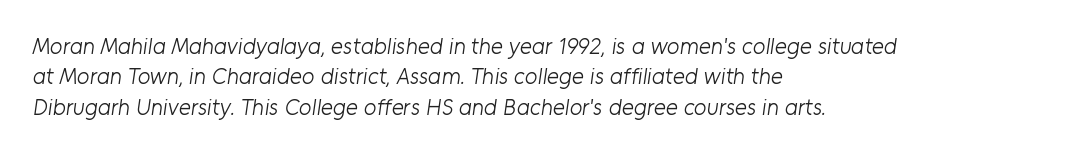
Honestly, the letter spacing is just normal — you wouldn't notice it. Each line starts at the same left margin while the right side varies. Interline gaps are of average width in this sample. Stroke thickness stays within the range of a standard reading face or lighter. Decoration check: the copy has no underline.
